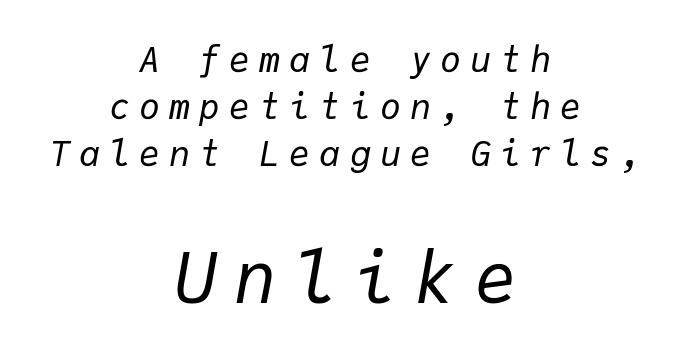
{"italic": "yes", "lean": "right", "slant_degrees": 9, "bold": "no", "weight": "regular", "width": "normal", "stroke_contrast": "low", "x_height": "medium", "monospaced": "yes", "underline": "no", "align": "center", "line_spacing": "normal", "line_spacing_ratio": 1.35, "letter_spacing": "wide", "letter_spacing_em": 0.26, "larger_block": "second", "size_ratio": 2.0, "glyph_px": 70}
